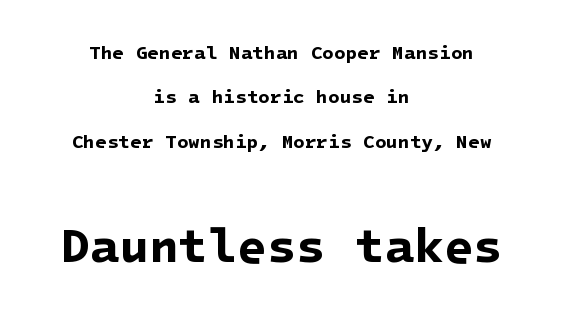
Q: Is the text bold? A: Yes.
Q: Is the typeface a serif or a sans-serif typeface? A: Sans-serif.
Q: Is the text underlined? A: No.
Q: How is the paragraph aligned? A: Centered.
Q: Is the spacing between letters normal or unusually wide? A: Normal.
Q: Is the spacing between lines tight, normal or loose? A: Loose.
Q: Which block of text is set in a larger size, the first (top) or the second (bottom)? A: The second (bottom) one.
Q: Width (condensed, normal, or wide)? A: Normal.
Q: Stroke contrast? A: Low.
Q: x-height? A: Medium.
